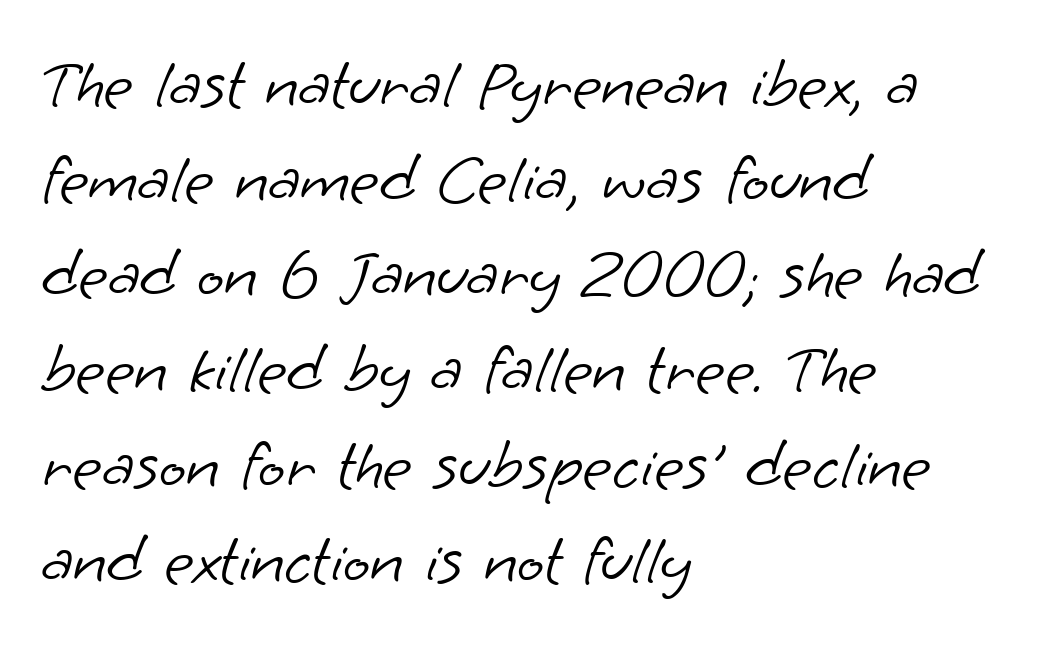
The image shows 71 px light sans-serif type; set left-aligned, normal line spacing (1.34x), normal letter spacing, not underlined; low stroke contrast and a small x-height.
